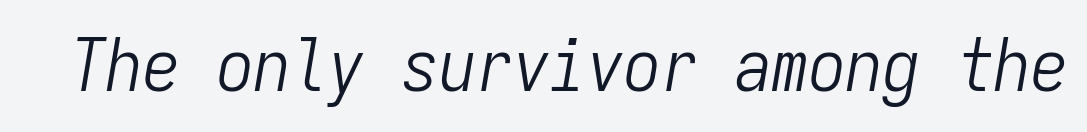
The image shows 74 px light, condensed type, italic (leaning right), monospaced; set normal letter spacing, not underlined; low stroke contrast and a medium x-height.
